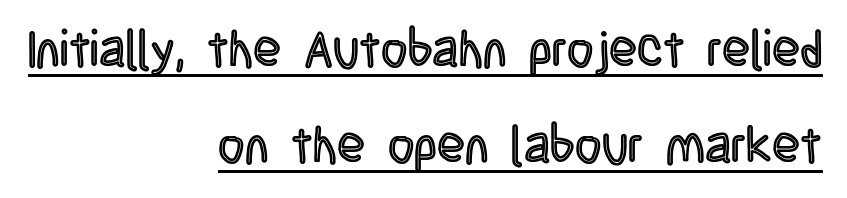
The image shows 51 px condensed type, upright; set right-aligned, line spacing 1.88x, normal letter spacing, underlined; a large x-height.
